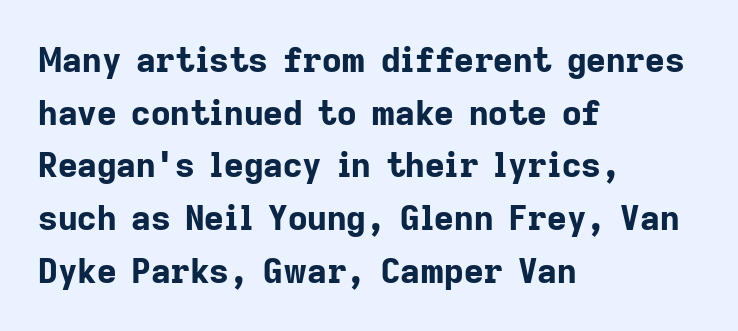
The image shows 34 px bold sans-serif type, upright; set left-aligned, normal line spacing (1.55x), normal letter spacing, not underlined; low stroke contrast and a medium x-height.
